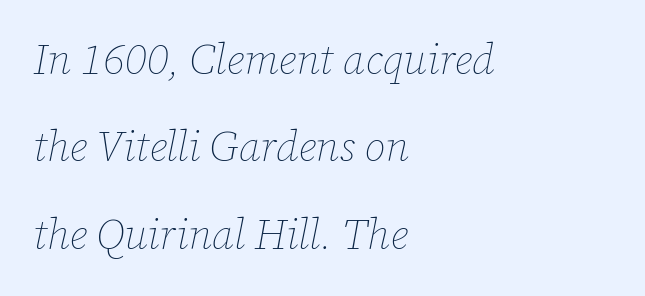
The image shows 42 px thin type, italic (leaning right); set left-aligned, loose line spacing (2.08x), normal letter spacing, not underlined; low stroke contrast and a medium x-height.
